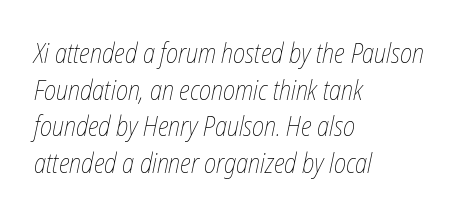
In terms of letterspacing, this is plain default setting. Check the space under the baseline: it is left empty. The typesetting does not lean heavy: it is not bold. In terms of leading, this rendering sits right in the middle.
